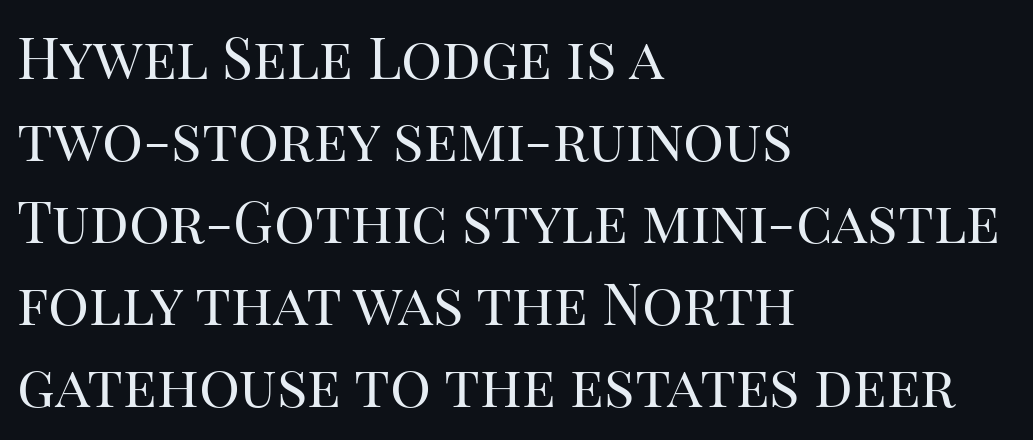
Compared with a centered layout, this one pins lines to the left instead. What kind of face is this? One with serifs. If you drew a line through each stem, it would be perfectly vertical. Is this a heavy cut? Hardly; it is regular or lighter. The letterforms sit shoulder to shoulder at normal distance.
